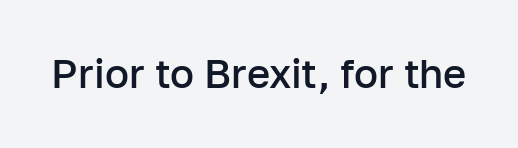
The image shows 40 px semibold sans-serif type, upright; set normal letter spacing, not underlined; low stroke contrast and a medium x-height.
